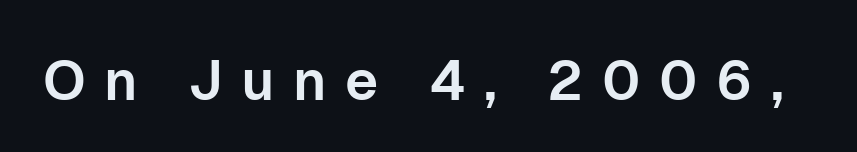
The words here are not underlined. Serif or sans? Sans — the stroke terminals are bare. The letters stand upright; this is a roman face. Observe the wide spacing: letters keep a clear distance from each other. The rendering uses natural spacing where letterforms have individual widths.
